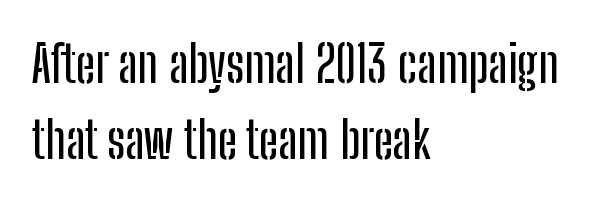
Q: Is the text italic (slanted)? A: No, it is upright.
Q: Is the typeface a serif or a sans-serif typeface? A: Sans-serif.
Q: Is the text underlined? A: No.
Q: How is the paragraph aligned? A: Left-aligned.
Q: Is the spacing between letters normal or unusually wide? A: Normal.
Q: Is the spacing between lines tight, normal or loose? A: Normal.
Q: Width (condensed, normal, or wide)? A: Condensed.
Q: Stroke contrast? A: Low.
Q: x-height? A: Medium.
Q: Monospaced? A: No.
